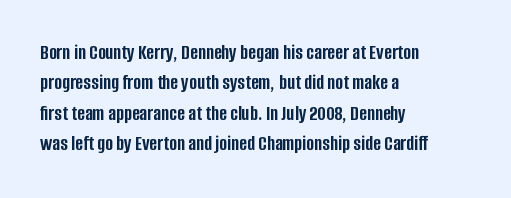
{"italic": "no", "bold": "yes", "underline": "no", "align": "left", "line_spacing": "normal", "line_spacing_ratio": 1.45, "letter_spacing": "normal", "letter_spacing_em": 0.0, "glyph_px": 21}
